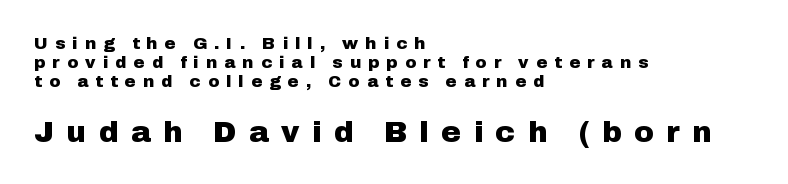
Q: Is the text bold? A: Yes.
Q: Is the text italic (slanted)? A: No, it is upright.
Q: Is the typeface a serif or a sans-serif typeface? A: Sans-serif.
Q: Is the text underlined? A: No.
Q: How is the paragraph aligned? A: Left-aligned.
Q: Is the spacing between letters normal or unusually wide? A: Unusually wide.
Q: Is the spacing between lines tight, normal or loose? A: Tight.
Q: Which block of text is set in a larger size, the first (top) or the second (bottom)? A: The second (bottom) one.
Q: Width (condensed, normal, or wide)? A: Normal.
Q: Stroke contrast? A: Low.
Q: x-height? A: Medium.
Q: Monospaced? A: No.
